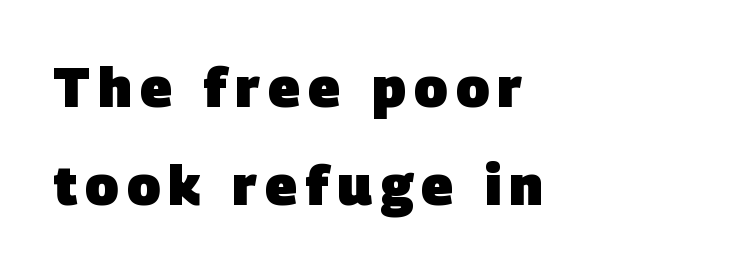
Q: Is the text bold? A: Yes.
Q: Is the typeface a serif or a sans-serif typeface? A: Sans-serif.
Q: Is the text underlined? A: No.
Q: How is the paragraph aligned? A: Left-aligned.
Q: Width (condensed, normal, or wide)? A: Normal.
Q: Stroke contrast? A: Low.
Q: x-height? A: Large.
Q: Monospaced? A: No.
